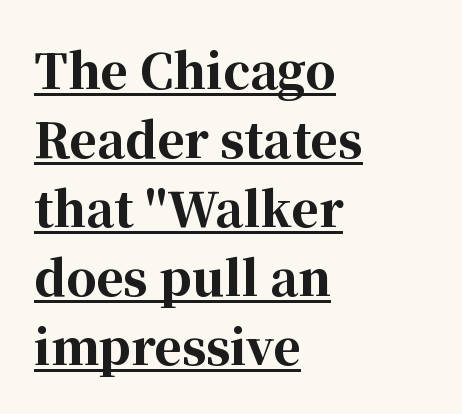
This is underlined copy, the kind a proofreader might mark for attention. The paragraph has a hard left edge and a soft right edge. Observe the ordinary spacing: letters are neighbours, not strangers. The rendering shows small feet on the letterforms — a serif design. The line-height multiplier appears to be the usual default. Characters remain perfectly vertical along every line.
